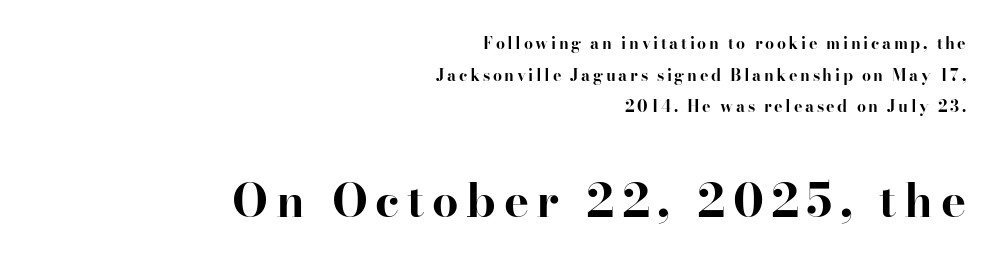
The image shows 47 px bold serif type, upright; set right-aligned, loose line spacing (1.98x), not underlined; the second (bottom) block is 2.94x larger; high stroke contrast and a small x-height.
